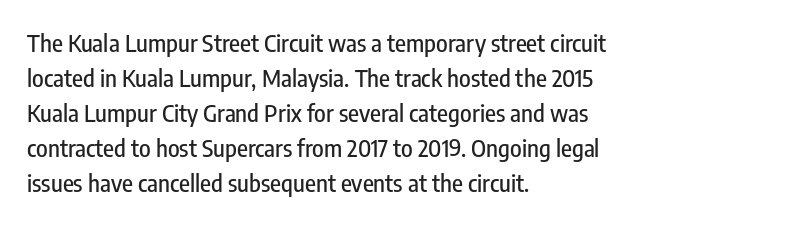
The image shows 24 px text type, upright; set left-aligned, normal line spacing (1.46x), normal letter spacing, not underlined.
